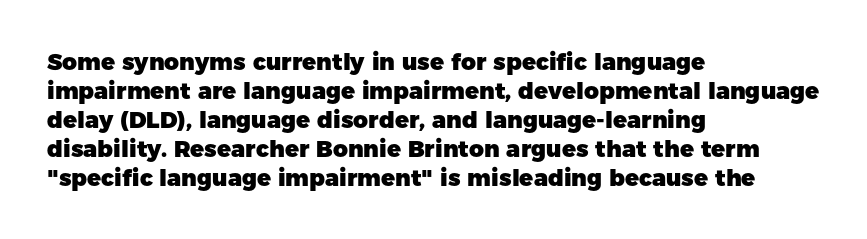
The image shows 23 px bold type, upright; set left-aligned, normal line spacing (1.26x), normal letter spacing, not underlined.
